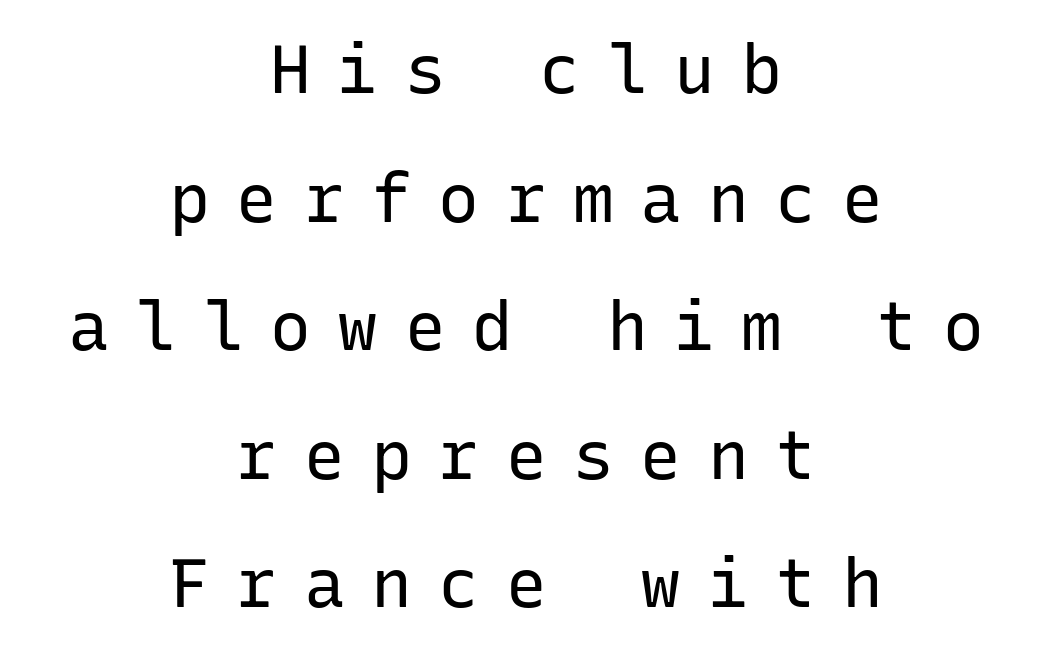
Q: Is the text bold? A: No.
Q: Is the text italic (slanted)? A: No, it is upright.
Q: Is the typeface a serif or a sans-serif typeface? A: Sans-serif.
Q: Is the text underlined? A: No.
Q: How is the paragraph aligned? A: Centered.
Q: Is the spacing between letters normal or unusually wide? A: Unusually wide.
Q: Width (condensed, normal, or wide)? A: Normal.
Q: Stroke contrast? A: Low.
Q: x-height? A: Medium.
Q: Monospaced? A: Yes.
